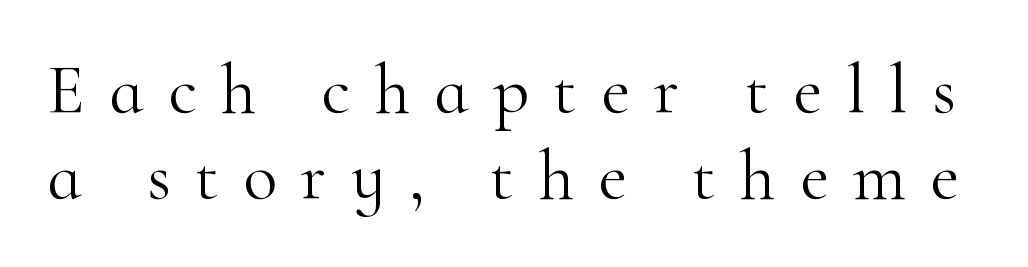
{"serif": "yes", "italic": "no", "bold": "no", "weight": "light", "width": "normal", "stroke_contrast": "high", "x_height": "small", "monospaced": "no", "underline": "no", "line_spacing_ratio": 1.23, "letter_spacing": "wide", "letter_spacing_em": 0.35, "glyph_px": 70}
